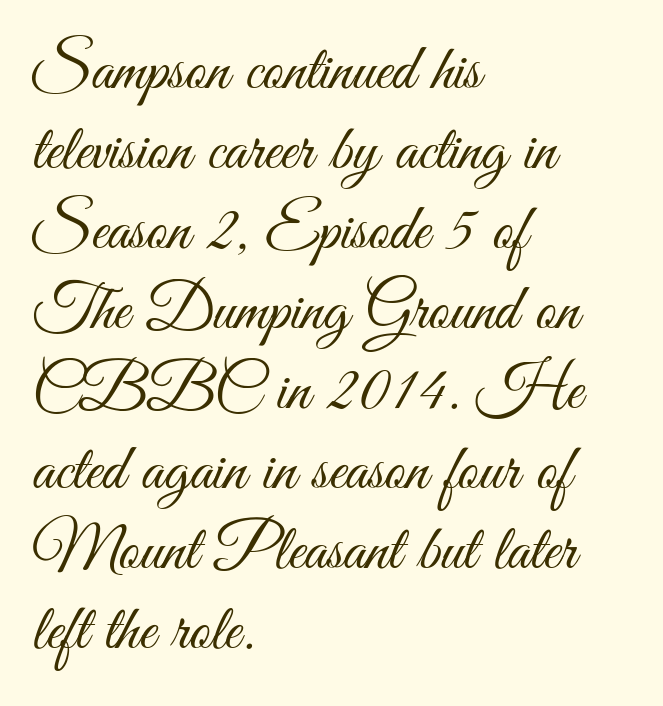
The face used here is rendered with its standard letterfit. Just letters on the line, the space beneath them empty. Stem width sits at or under what a default text font uses. Nothing sits at the stroke ends, so this counts as sans-serif. Character widths vary here, with narrow letters taking less room than wide ones.
